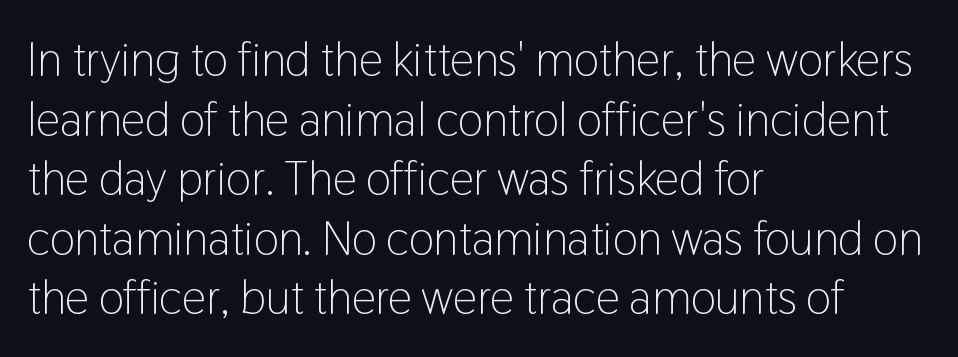
There is no visible air inserted between adjacent glyphs. The glyphs in this specimen are sans serif. Tall strokes in this sample are plumb rather than angled. Where is the straight margin? On the left. Stems and bowls with no extra thickness — not bold.
